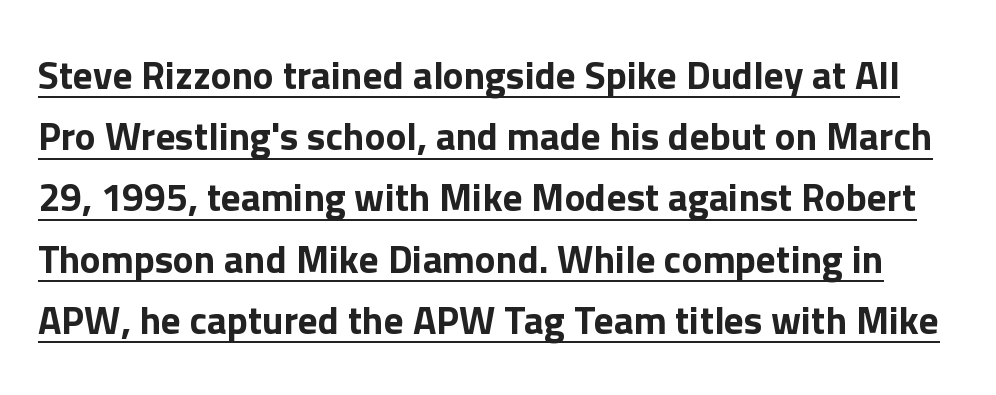
The image shows 39 px sans-serif type, upright; set normal line spacing (1.57x), normal letter spacing, underlined; low stroke contrast and a medium x-height.
